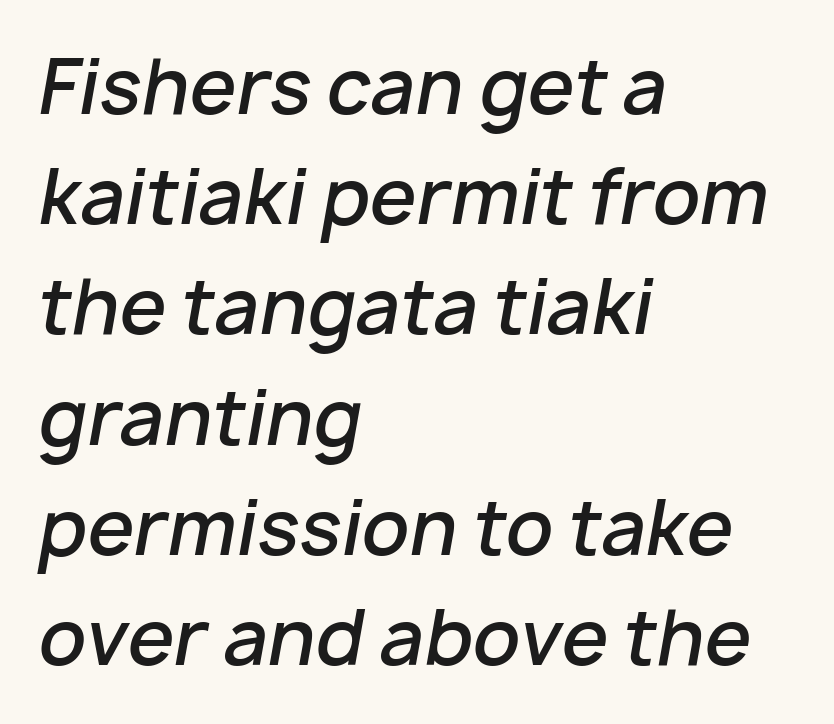
A typesetter would call this proportional, since set widths differ per character. Slightly chunky letters — semibold, I'd say, not full bold. Quick note: underline off. An italicized treatment has been applied to the whole sample. Inter-character spacing is left at the font's built-in metrics. Teacher's note: observe the even left margin — that is flush-left alignment.
